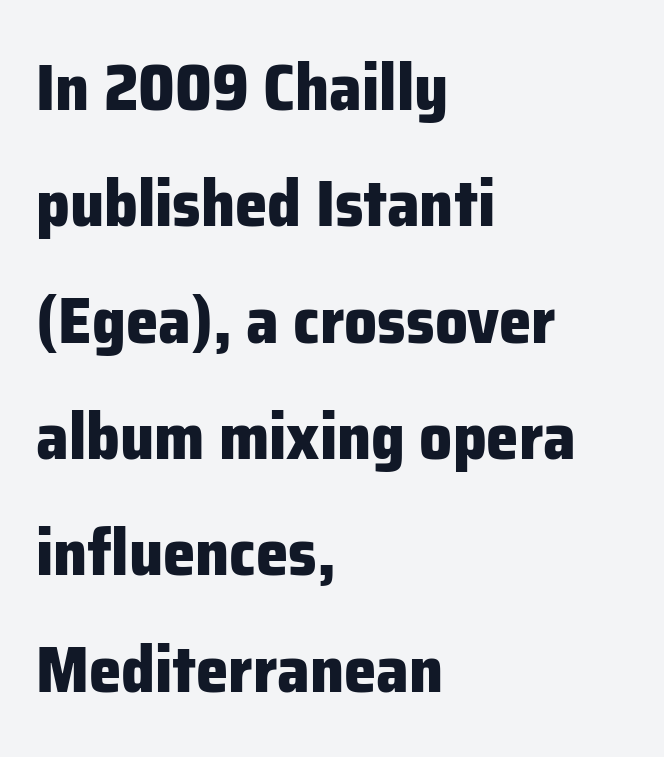
The passage shown is not underscored anywhere. Heft: maximum for text — a bold. Does the copy run flush right? No — it runs flush left. The rendering keeps characters at their native spacing.
